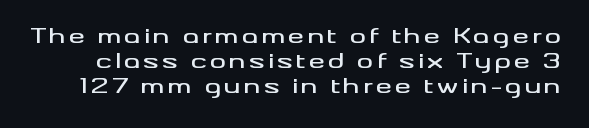
This is the regular roman posture of the typeface. Is there much room between lines? A standard amount, neither cramped nor airy. The foot of each line stays bare and open.
